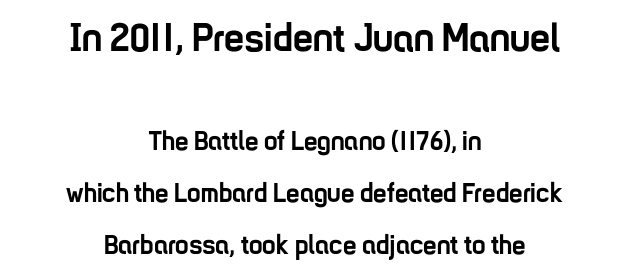
The image shows 40 px semibold, condensed sans-serif type, upright; set centered, loose line spacing (1.93x), normal letter spacing, not underlined; the first (top) block is 1.48x larger; low stroke contrast and a medium x-height.
